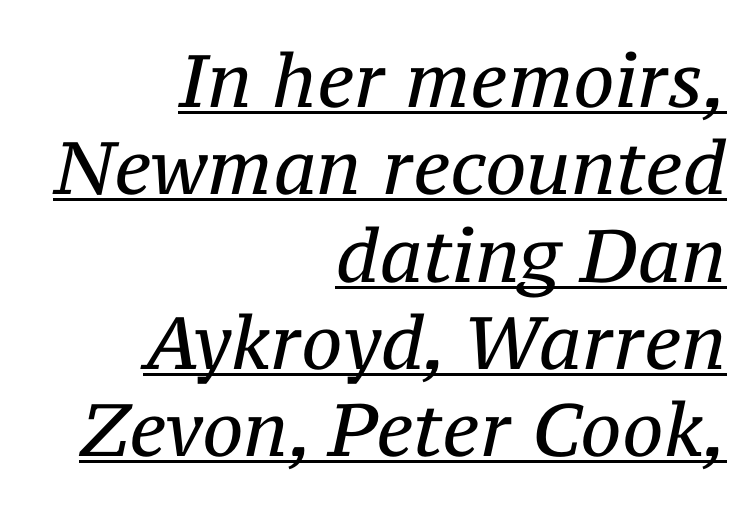
Q: Is the text bold? A: No.
Q: Is the text italic (slanted)? A: Yes, it leans right by about 12 degrees.
Q: Is the typeface a serif or a sans-serif typeface? A: Serif.
Q: Is the text underlined? A: Yes.
Q: How is the paragraph aligned? A: Right-aligned.
Q: Is the spacing between letters normal or unusually wide? A: Normal.
Q: Width (condensed, normal, or wide)? A: Normal.
Q: Stroke contrast? A: Medium.
Q: x-height? A: Medium.
Q: Monospaced? A: No.
